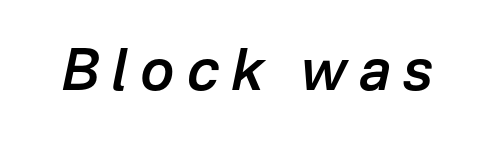
Q: Is the text bold? A: Semi-bold.
Q: Is the text italic (slanted)? A: Yes, it leans right by about 12 degrees.
Q: Is the text underlined? A: No.
Q: Is the spacing between letters normal or unusually wide? A: Unusually wide.
Q: Width (condensed, normal, or wide)? A: Normal.
Q: Stroke contrast? A: Low.
Q: x-height? A: Medium.
Q: Monospaced? A: No.
